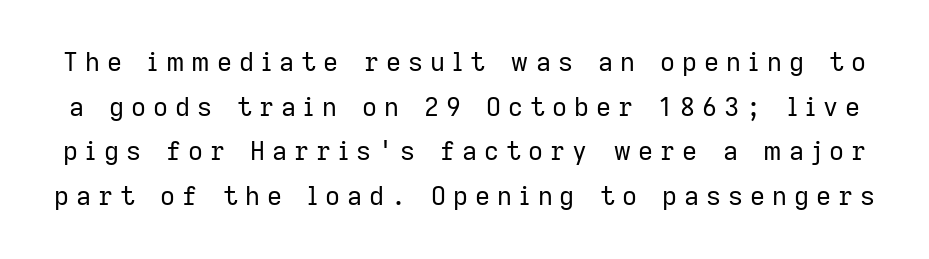
The image shows 26 px text type, upright; set line spacing 1.72x, unusually wide letter spacing (+0.27 em), not underlined.
